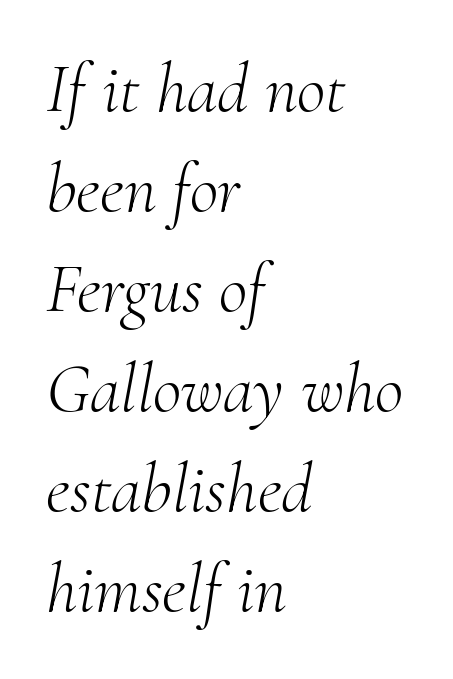
The image shows 70 px light serif type, italic (leaning right); set left-aligned, normal line spacing (1.43x), normal letter spacing, not underlined; medium stroke contrast and a small x-height.
